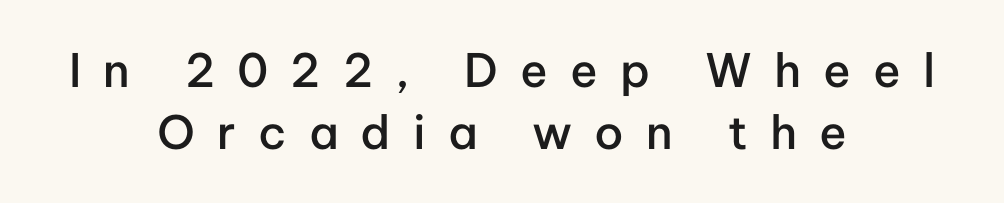
The image shows 46 px semibold sans-serif type, upright; set centered, normal line spacing (1.34x), unusually wide letter spacing (+0.48 em), not underlined; low stroke contrast and a medium x-height.
